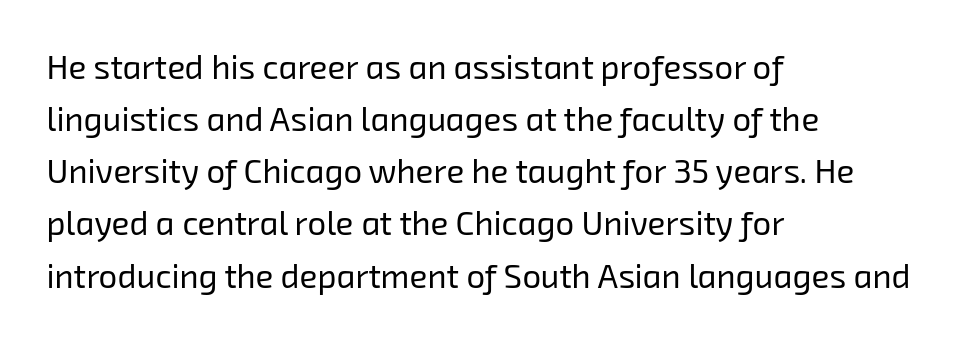
Where is the straight margin? On the left. Stroke thickness stays within the range of a standard reading face or lighter. Glance below the letters and you will spot only blank space. Tracking here is standard; glyphs follow each other at the usual distance. Here the designer chose a conventional face with non-uniform glyph widths. Nothing sits at the stroke ends, so this counts as sans-serif.
